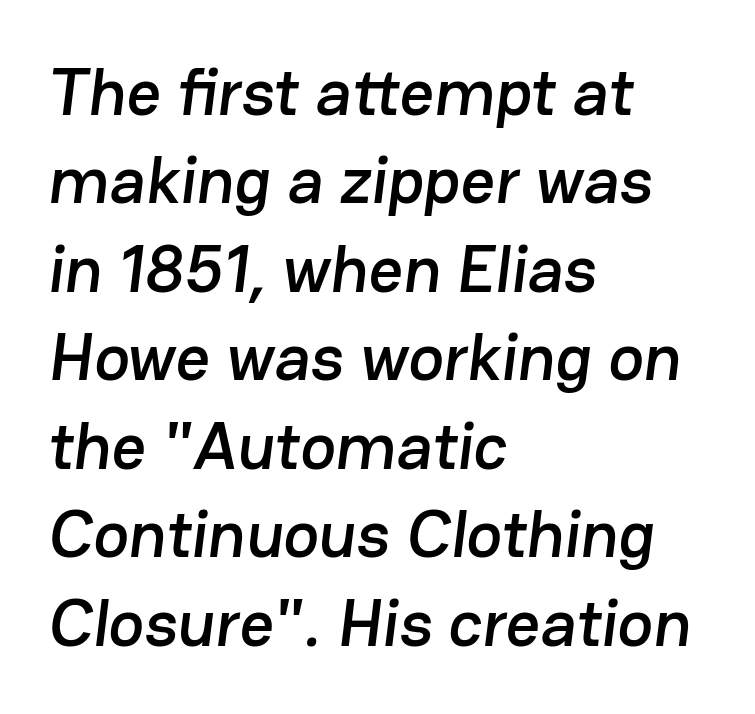
Q: Is the typeface a serif or a sans-serif typeface? A: Sans-serif.
Q: Is the text underlined? A: No.
Q: How is the paragraph aligned? A: Left-aligned.
Q: Is the spacing between letters normal or unusually wide? A: Normal.
Q: Is the spacing between lines tight, normal or loose? A: Normal.
Q: Width (condensed, normal, or wide)? A: Normal.
Q: Stroke contrast? A: Low.
Q: x-height? A: Medium.
Q: Monospaced? A: No.
